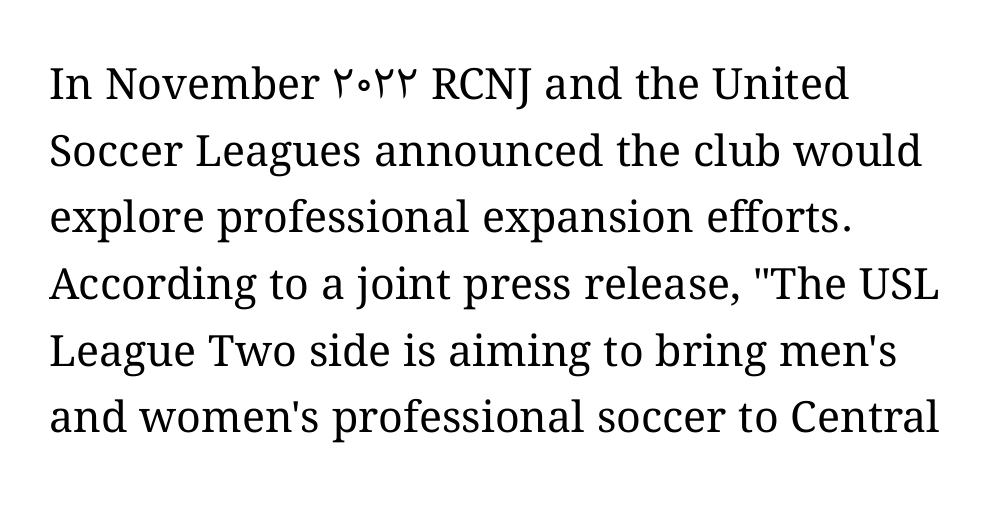
The image shows 43 px regular-weight type, upright; set left-aligned, normal line spacing (1.55x), normal letter spacing, not underlined; medium stroke contrast and a medium x-height.
